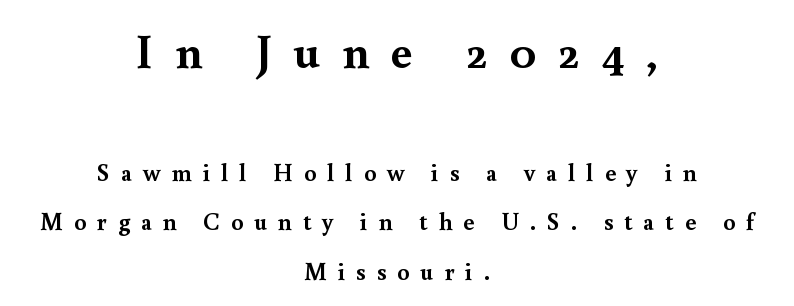
{"serif": "yes", "italic": "no", "bold": "yes", "weight": "semibold", "width": "normal", "x_height": "small", "monospaced": "no", "underline": "no", "align": "center", "line_spacing": "loose", "line_spacing_ratio": 2.07, "letter_spacing": "wide", "letter_spacing_em": 0.46, "larger_block": "first", "size_ratio": 2.0, "glyph_px": 48}
